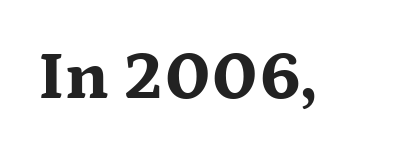
The image shows 69 px bold, wide serif type, upright; set normal letter spacing, not underlined; medium stroke contrast and a medium x-height.
